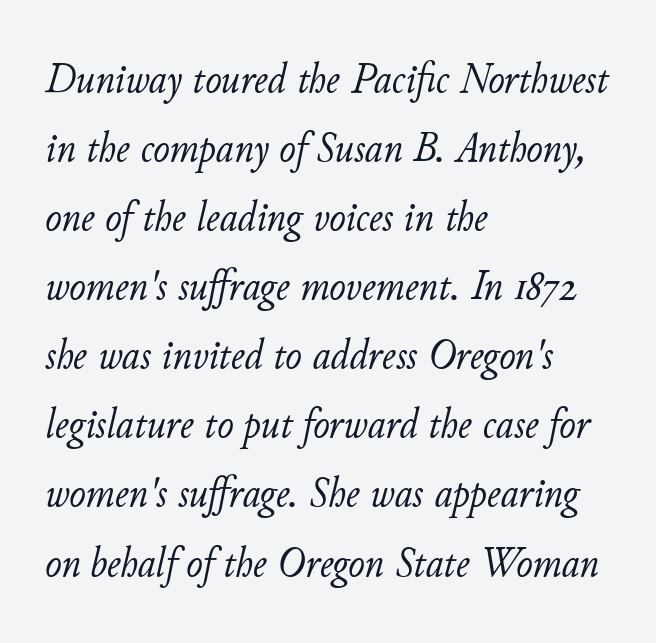
Q: Is the text bold? A: No.
Q: Is the text italic (slanted)? A: Yes, it leans right by about 11 degrees.
Q: Is the text underlined? A: No.
Q: How is the paragraph aligned? A: Left-aligned.
Q: Is the spacing between letters normal or unusually wide? A: Normal.
Q: Is the spacing between lines tight, normal or loose? A: Normal.
Q: Width (condensed, normal, or wide)? A: Normal.
Q: Stroke contrast? A: Low.
Q: x-height? A: Small.
Q: Monospaced? A: No.
